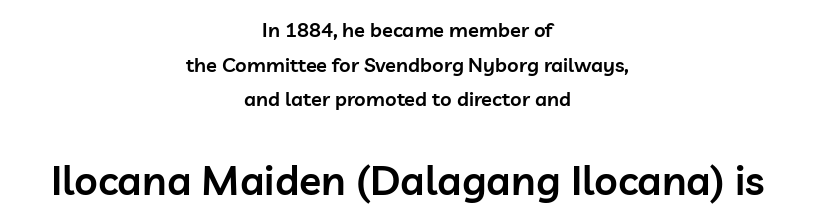
The image shows 41 px semibold sans-serif type, upright; set centered, line spacing 1.73x, normal letter spacing, not underlined; the second (bottom) block is 2.05x larger; low stroke contrast and a medium x-height.
